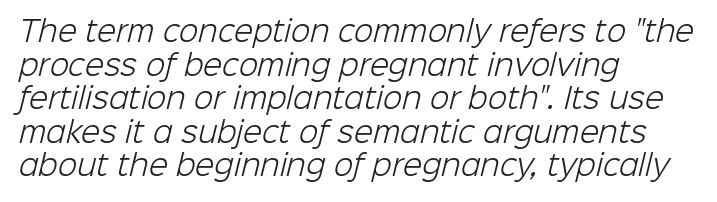
Q: Is the text bold? A: No.
Q: Is the typeface a serif or a sans-serif typeface? A: Sans-serif.
Q: Is the text underlined? A: No.
Q: How is the paragraph aligned? A: Left-aligned.
Q: Is the spacing between letters normal or unusually wide? A: Normal.
Q: Width (condensed, normal, or wide)? A: Normal.
Q: Stroke contrast? A: Low.
Q: x-height? A: Medium.
Q: Monospaced? A: No.
